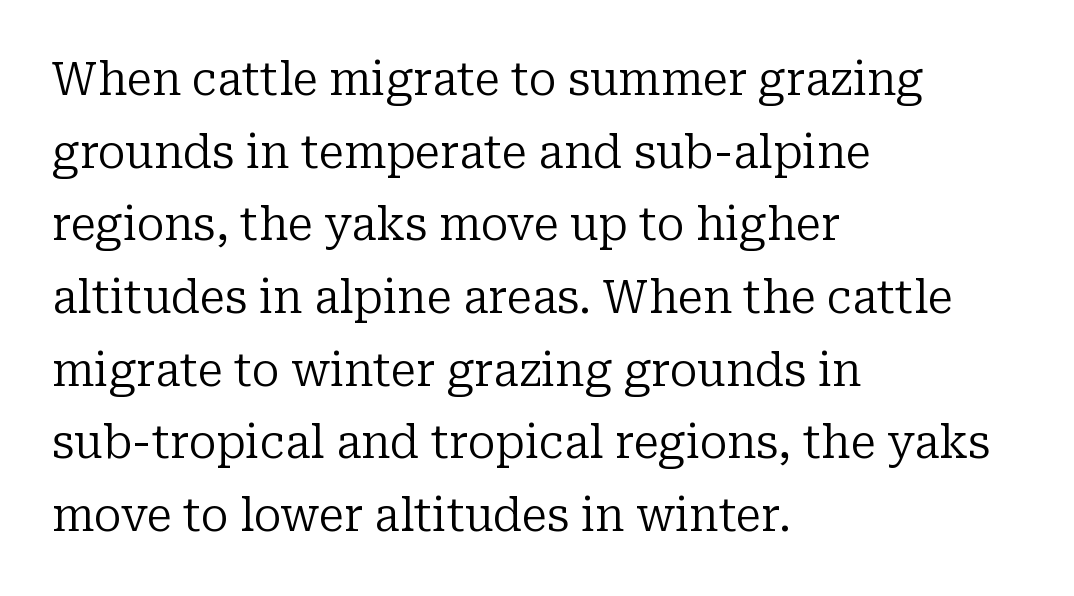
Students, observe: this is what conventionally led text looks like. The lines are quadded left. The typeface chosen for these lines features serifs. The rendering uses natural spacing where letterforms have individual widths. A bare baseline throughout the passage.
